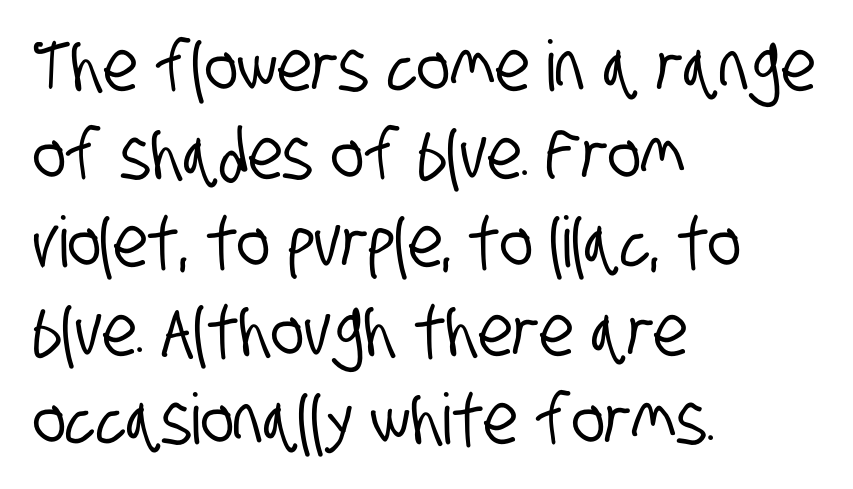
{"serif": "no", "width": "condensed", "stroke_contrast": "low", "x_height": "large", "monospaced": "no", "underline": "no", "align": "left", "line_spacing": "normal", "line_spacing_ratio": 1.26, "letter_spacing": "normal", "letter_spacing_em": 0.0, "glyph_px": 70}
